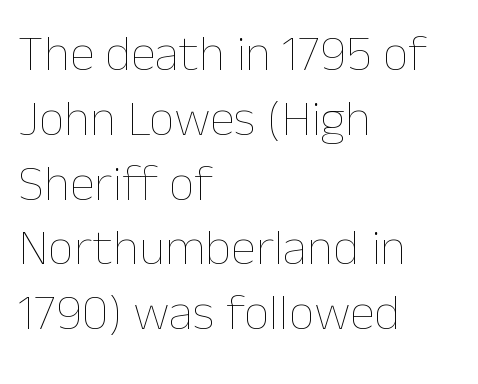
Q: Is the text bold? A: No.
Q: Is the text italic (slanted)? A: No, it is upright.
Q: Is the text underlined? A: No.
Q: How is the paragraph aligned? A: Left-aligned.
Q: Is the spacing between letters normal or unusually wide? A: Normal.
Q: Is the spacing between lines tight, normal or loose? A: Normal.
Q: Width (condensed, normal, or wide)? A: Normal.
Q: Stroke contrast? A: Low.
Q: x-height? A: Medium.
Q: Monospaced? A: No.
